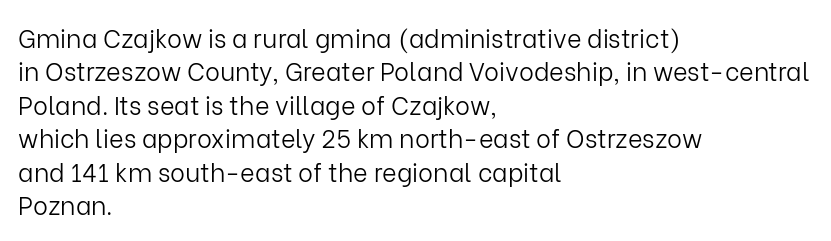
Notice how the stems are strictly vertical — no italics here. Clear beneath every line of the passage. Compared with typical paragraphs, the rows here are spaced about the same. The letters look calm and open, with moderate or lighter stems. Spacing between characters is what you'd get straight out of the box.
